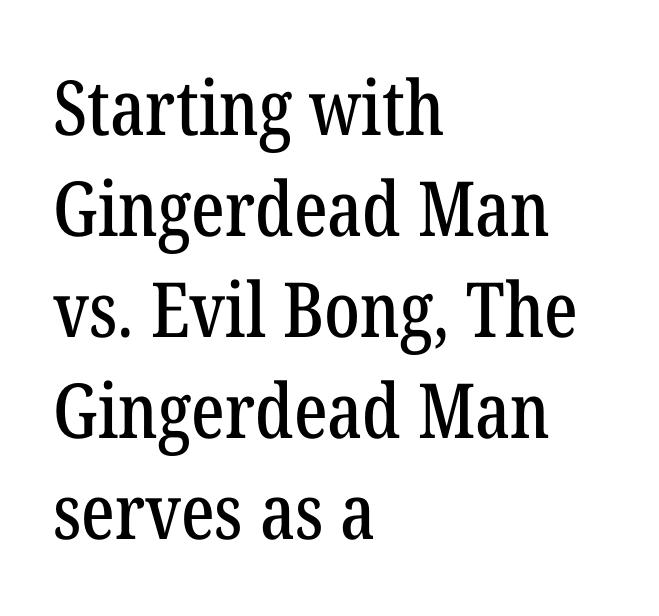
The image shows 76 px condensed serif type, upright; set left-aligned, normal line spacing (1.33x), normal letter spacing, not underlined; low stroke contrast and a medium x-height.
